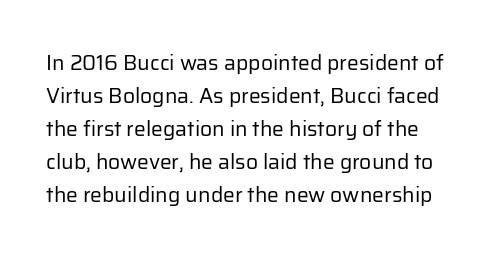
{"italic": "no", "bold": "no", "underline": "no", "line_spacing": "normal", "line_spacing_ratio": 1.57, "letter_spacing": "normal", "letter_spacing_em": 0.0, "glyph_px": 21}
